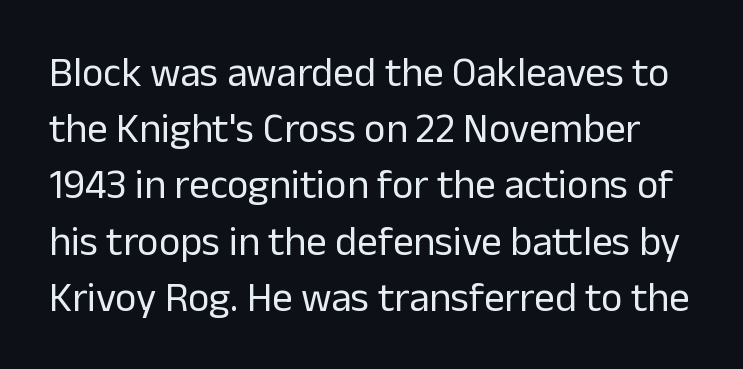
Q: Is the text bold? A: No.
Q: Is the text italic (slanted)? A: No, it is upright.
Q: Is the typeface a serif or a sans-serif typeface? A: Sans-serif.
Q: Is the text underlined? A: No.
Q: Is the spacing between letters normal or unusually wide? A: Normal.
Q: Is the spacing between lines tight, normal or loose? A: Normal.
Q: Width (condensed, normal, or wide)? A: Normal.
Q: Stroke contrast? A: Low.
Q: x-height? A: Medium.
Q: Monospaced? A: No.
